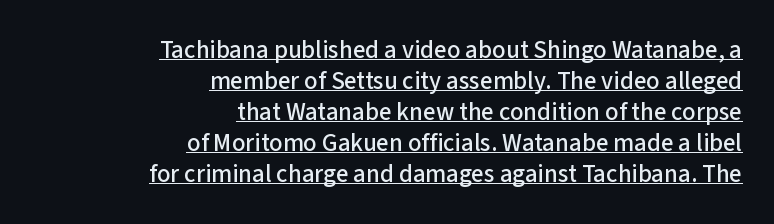
{"italic": "no", "underline": "yes", "align": "right", "line_spacing_ratio": 1.24, "letter_spacing": "normal", "letter_spacing_em": 0.0, "glyph_px": 25}
